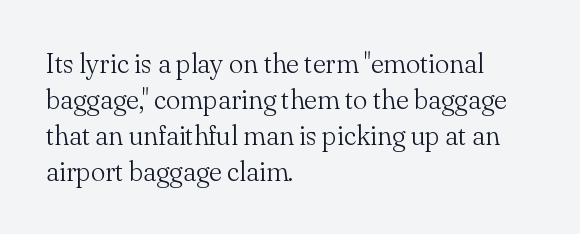
A clean baseline with only descenders dipping below it. The letters stand upright; this is a roman face. The letterforms sit shoulder to shoulder at normal distance. The compositor pushed each line to the left boundary.
